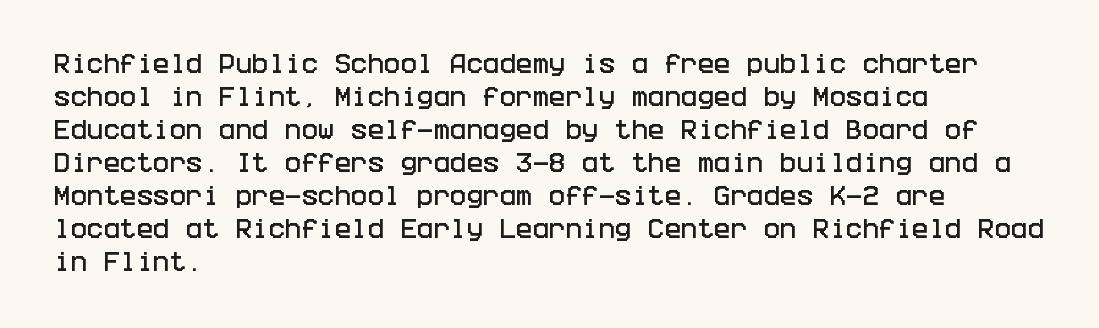
A clean baseline with only descenders dipping below it. Standard letterfit; no display-style spreading of the glyphs. Notice how descenders clear the ascenders below comfortably — that's standard leading. It's the straight-up-and-down kind of type. Does the copy run flush right? No — it runs flush left.
